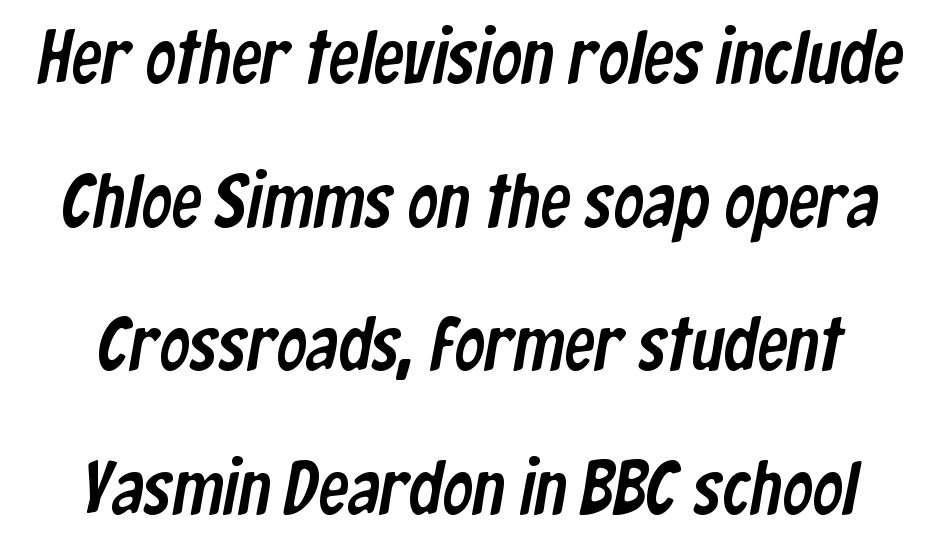
Is this a fixed-width face? No — the glyphs have proportional, varying widths. This is sans-serif lettering, the kind often seen on screens and signage. The horizontal fit of the characters is conventional and even. Glance below the letters and you will spot only blank space.
